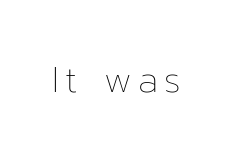
The strip under each line holds only bare page. Rendered with straight, roman letterforms. The rendering uses natural spacing where letterforms have individual widths. Stems and bowls with no extra thickness — not bold.
